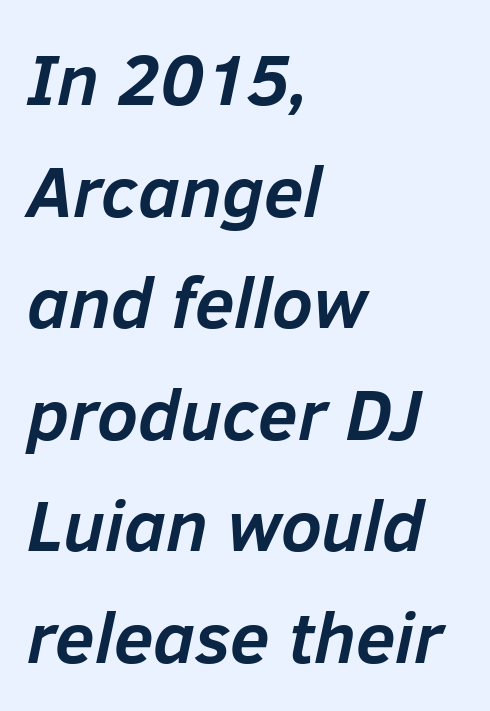
Q: Is the text bold? A: Yes.
Q: Is the text italic (slanted)? A: Yes, it leans right by about 12 degrees.
Q: Is the text underlined? A: No.
Q: How is the paragraph aligned? A: Left-aligned.
Q: Is the spacing between letters normal or unusually wide? A: Normal.
Q: Is the spacing between lines tight, normal or loose? A: Normal.
Q: Width (condensed, normal, or wide)? A: Normal.
Q: Stroke contrast? A: Low.
Q: x-height? A: Medium.
Q: Monospaced? A: No.
